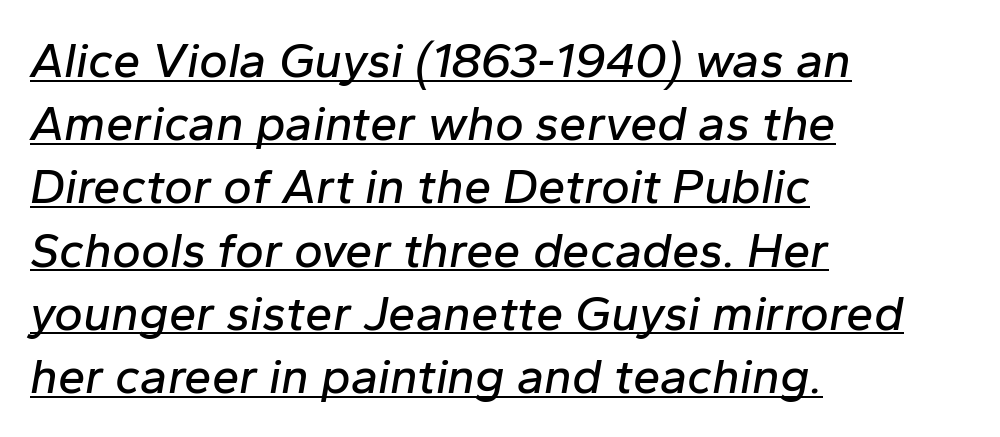
Q: Is the text italic (slanted)? A: Yes, it leans right by about 10 degrees.
Q: Is the text underlined? A: Yes.
Q: How is the paragraph aligned? A: Left-aligned.
Q: Is the spacing between letters normal or unusually wide? A: Normal.
Q: Is the spacing between lines tight, normal or loose? A: Normal.
Q: Width (condensed, normal, or wide)? A: Normal.
Q: Stroke contrast? A: Low.
Q: x-height? A: Medium.
Q: Monospaced? A: No.
